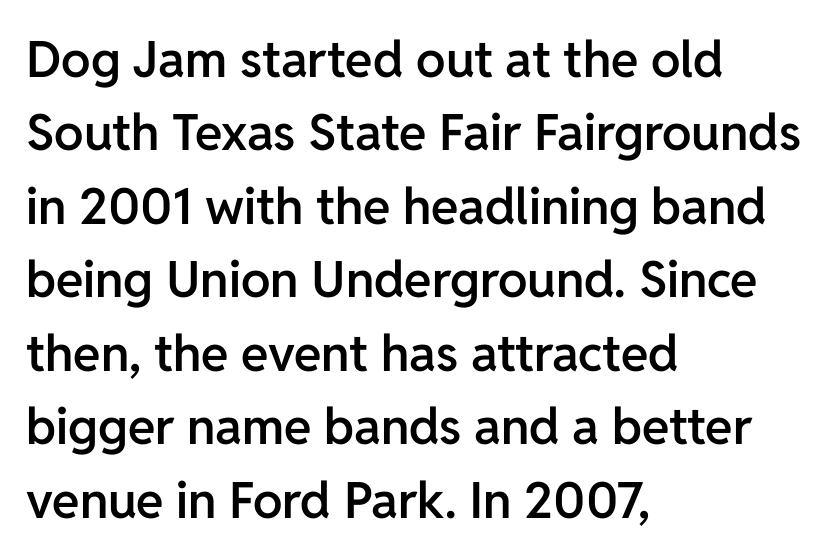
The image shows 50 px semibold sans-serif type, upright; set left-aligned, normal line spacing (1.47x), normal letter spacing, not underlined; low stroke contrast and a medium x-height.
